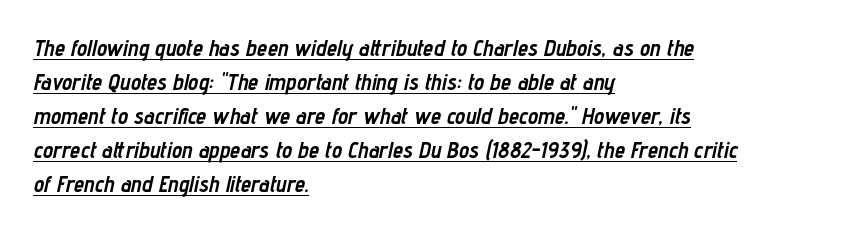
The image shows 23 px bold type, italic (leaning right); set left-aligned, normal line spacing (1.48x), normal letter spacing, underlined.
